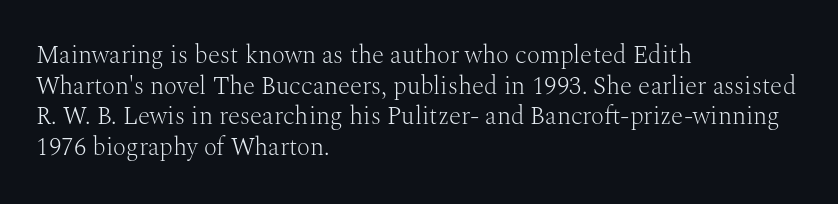
Q: Is the text bold? A: No.
Q: Is the text italic (slanted)? A: No, it is upright.
Q: Is the text underlined? A: No.
Q: How is the paragraph aligned? A: Left-aligned.
Q: Is the spacing between letters normal or unusually wide? A: Normal.
